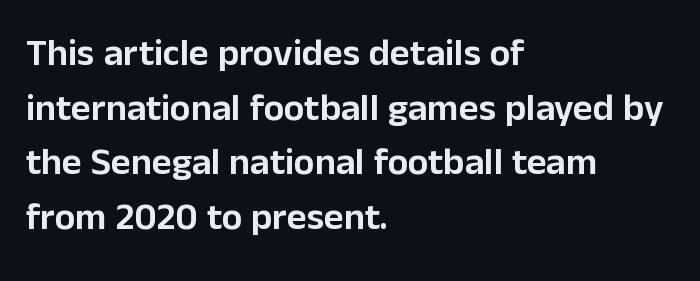
{"serif": "no", "italic": "no", "width": "normal", "stroke_contrast": "low", "x_height": "medium", "monospaced": "no", "underline": "no", "align": "left", "line_spacing": "normal", "line_spacing_ratio": 1.44, "letter_spacing": "normal", "letter_spacing_em": 0.0, "glyph_px": 38}
